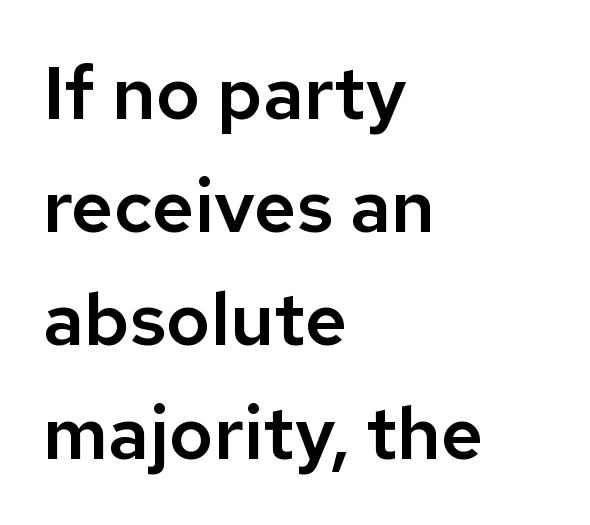
Q: Is the text italic (slanted)? A: No, it is upright.
Q: Is the typeface a serif or a sans-serif typeface? A: Sans-serif.
Q: Is the text underlined? A: No.
Q: How is the paragraph aligned? A: Left-aligned.
Q: Is the spacing between letters normal or unusually wide? A: Normal.
Q: Is the spacing between lines tight, normal or loose? A: Normal.
Q: Width (condensed, normal, or wide)? A: Normal.
Q: Stroke contrast? A: Low.
Q: x-height? A: Medium.
Q: Monospaced? A: No.
